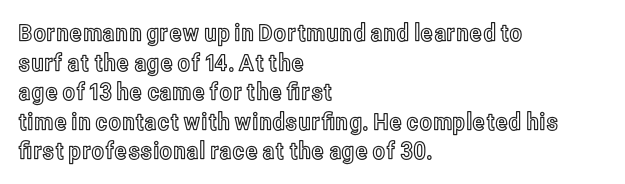
The rag falls on the right side of this text block. This sample uses an upright cut, with every glyph sitting square on the baseline. This sample uses plain, unmodified letter spacing. The strip under each line holds only bare page.
